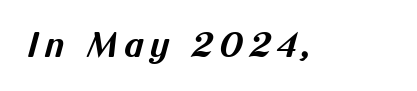
The image shows 33 px bold sans-serif type; set not underlined; medium stroke contrast and a medium x-height.
